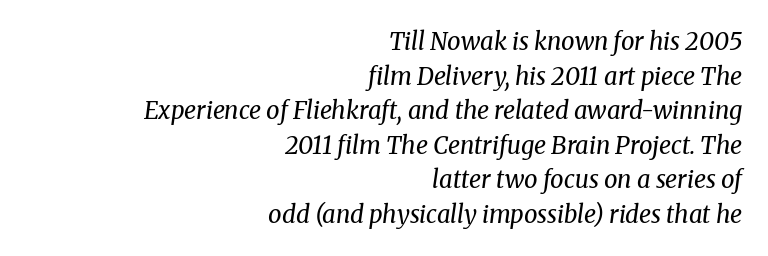
Q: Is the text bold? A: No.
Q: Is the text italic (slanted)? A: Yes, it leans right by about 8 degrees.
Q: Is the text underlined? A: No.
Q: How is the paragraph aligned? A: Right-aligned.
Q: Is the spacing between letters normal or unusually wide? A: Normal.
Q: Is the spacing between lines tight, normal or loose? A: Normal.
